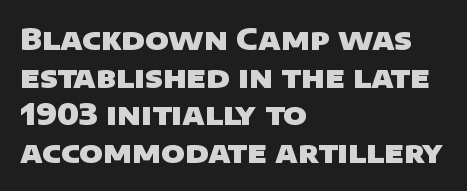
Q: Is the text bold? A: Yes.
Q: Is the typeface a serif or a sans-serif typeface? A: Sans-serif.
Q: Is the text underlined? A: No.
Q: How is the paragraph aligned? A: Left-aligned.
Q: Is the spacing between letters normal or unusually wide? A: Normal.
Q: Is the spacing between lines tight, normal or loose? A: Normal.
Q: Width (condensed, normal, or wide)? A: Wide.
Q: Stroke contrast? A: Low.
Q: x-height? A: Large.
Q: Monospaced? A: No.
